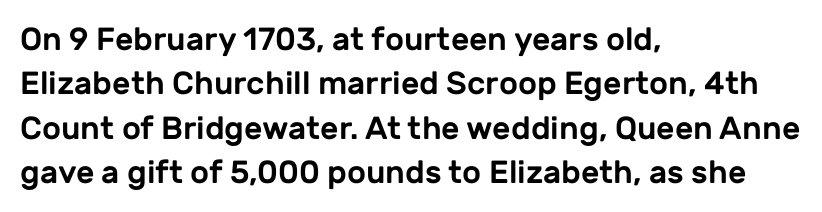
The image shows 32 px sans-serif type, upright; set left-aligned, normal line spacing (1.39x), normal letter spacing, not underlined; low stroke contrast and a medium x-height.
